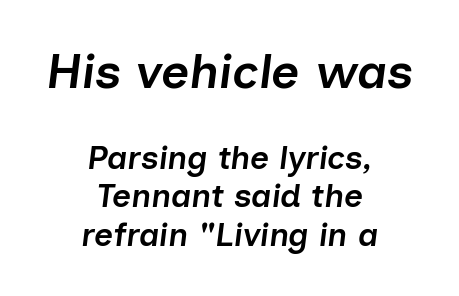
The image shows 49 px semibold type, italic (leaning right); set centered, line spacing 1.16x, normal letter spacing, not underlined; the first (top) block is 1.48x larger; low stroke contrast and a medium x-height.
